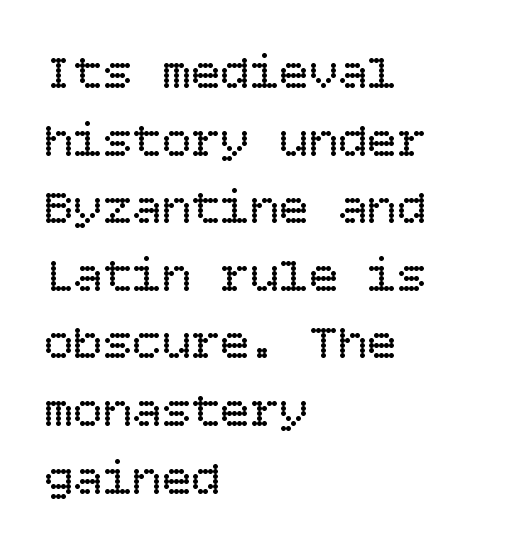
The image shows 49 px regular-weight type, upright; set left-aligned, normal line spacing (1.38x), normal letter spacing, not underlined; low stroke contrast and a large x-height.
